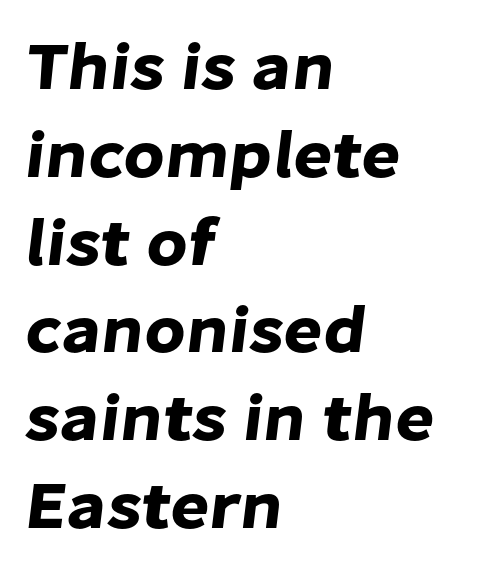
{"serif": "no", "width": "normal", "stroke_contrast": "low", "x_height": "medium", "monospaced": "no", "underline": "no", "align": "left", "line_spacing": "normal", "line_spacing_ratio": 1.31, "letter_spacing": "normal", "letter_spacing_em": 0.0, "glyph_px": 67}
